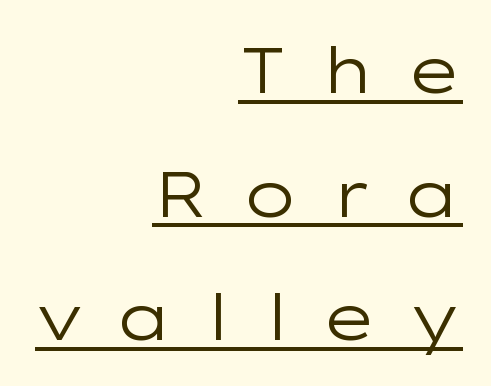
The image shows 64 px regular-weight, wide sans-serif type, upright; set right-aligned, loose line spacing (1.93x), unusually wide letter spacing (+0.49 em), underlined; low stroke contrast and a medium x-height.
